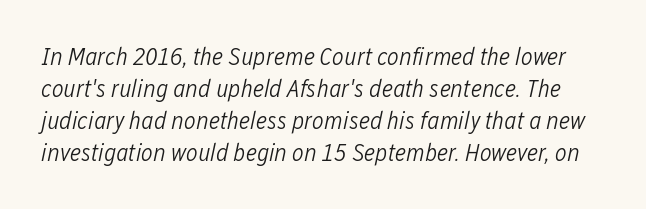
Whoever set this chose a conventional vertical rhythm. Characters are canted at an angle relative to the baseline's perpendicular. Nothing heavy about these letters — not bold at all. The gap between lines stays unmarked. Compared with typical body copy, the letter spacing here is the same.
